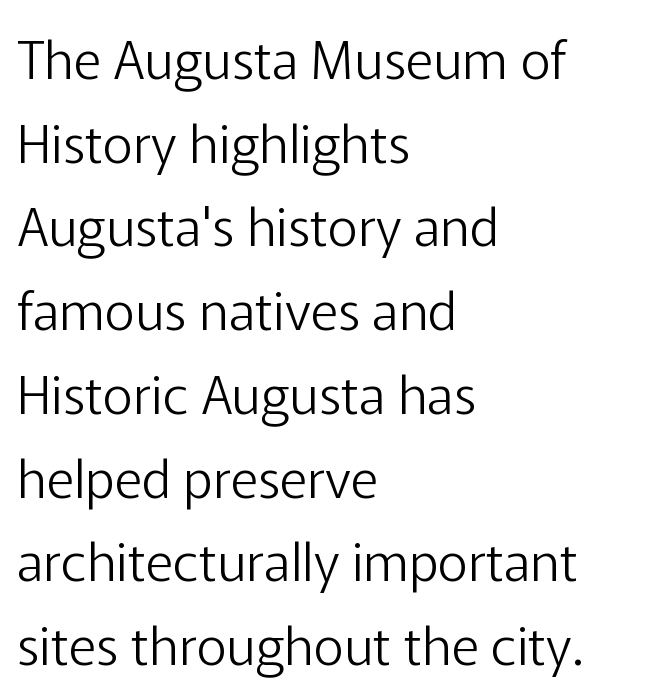
{"serif": "no", "italic": "no", "bold": "no", "weight": "light", "width": "normal", "stroke_contrast": "low", "x_height": "medium", "monospaced": "no", "underline": "no", "align": "left", "line_spacing": "normal", "line_spacing_ratio": 1.58, "letter_spacing": "normal", "letter_spacing_em": 0.0, "glyph_px": 53}
